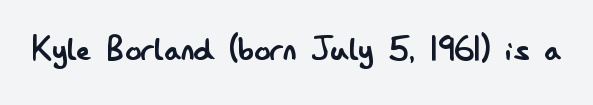
The image shows 40 px regular-weight, condensed sans-serif type, upright; set normal letter spacing, not underlined; low stroke contrast and a small x-height.
